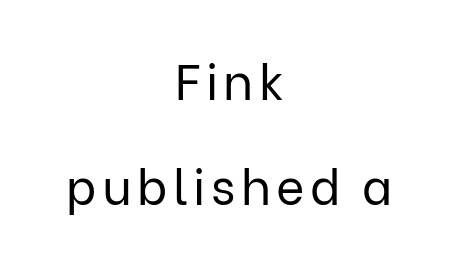
The image shows 49 px regular-weight sans-serif type, upright; set centered, loose line spacing (2.14x), not underlined; low stroke contrast and a medium x-height.
